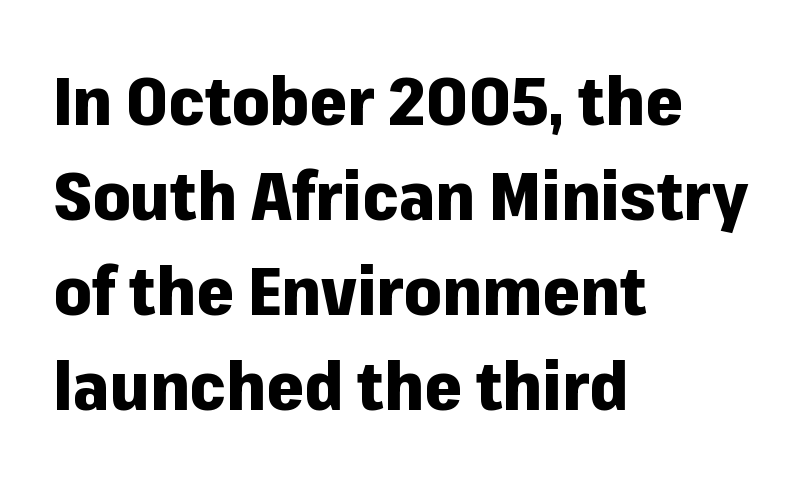
Q: Is the text bold? A: Yes.
Q: Is the text italic (slanted)? A: No, it is upright.
Q: Is the typeface a serif or a sans-serif typeface? A: Sans-serif.
Q: Is the text underlined? A: No.
Q: How is the paragraph aligned? A: Left-aligned.
Q: Is the spacing between letters normal or unusually wide? A: Normal.
Q: Is the spacing between lines tight, normal or loose? A: Normal.
Q: Width (condensed, normal, or wide)? A: Normal.
Q: Stroke contrast? A: Low.
Q: x-height? A: Medium.
Q: Monospaced? A: No.
